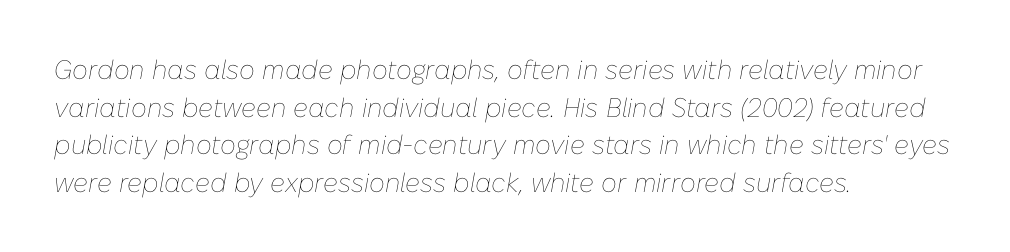
Q: Is the text bold? A: No.
Q: Is the text italic (slanted)? A: Yes, it leans right by about 10 degrees.
Q: Is the text underlined? A: No.
Q: How is the paragraph aligned? A: Left-aligned.
Q: Is the spacing between letters normal or unusually wide? A: Normal.
Q: Is the spacing between lines tight, normal or loose? A: Normal.
